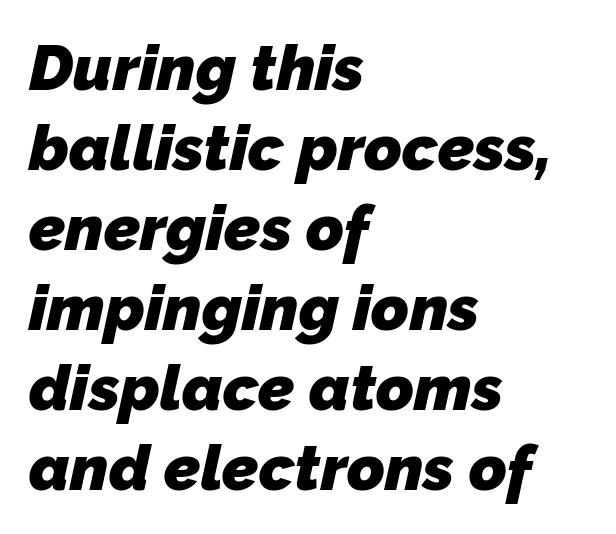
Typesetter's note: full bold, strokes at maximum text heaviness. Short note: letters normally spaced. Short and long lines alike share a common starting point at left. Is this a fixed-width face? No — the glyphs have proportional, varying widths. A sans-serif font was chosen for this passage.
